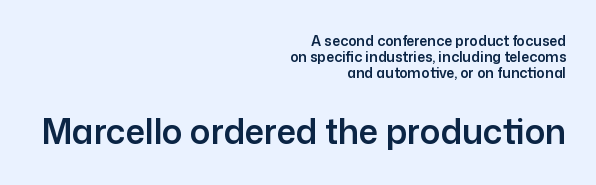
Q: Is the text italic (slanted)? A: No, it is upright.
Q: Is the typeface a serif or a sans-serif typeface? A: Sans-serif.
Q: Is the text underlined? A: No.
Q: How is the paragraph aligned? A: Right-aligned.
Q: Is the spacing between letters normal or unusually wide? A: Normal.
Q: Which block of text is set in a larger size, the first (top) or the second (bottom)? A: The second (bottom) one.
Q: Width (condensed, normal, or wide)? A: Normal.
Q: Stroke contrast? A: Low.
Q: x-height? A: Medium.
Q: Monospaced? A: No.
